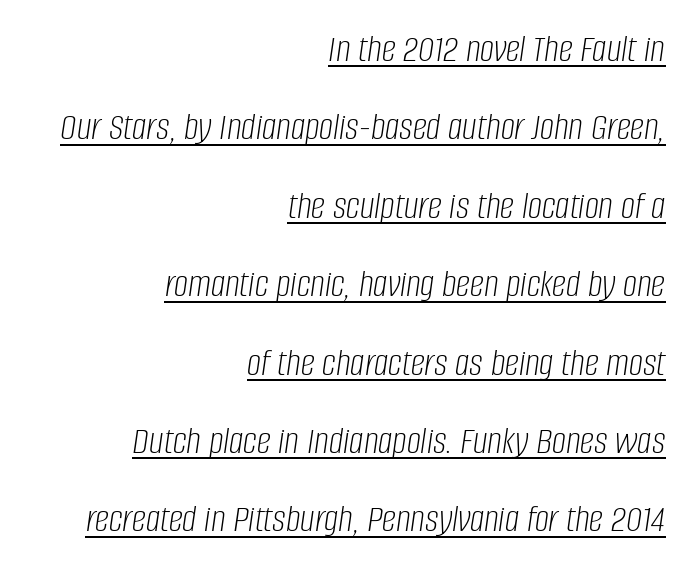
Q: Is the text bold? A: No.
Q: Is the text italic (slanted)? A: Yes, it leans right by about 8 degrees.
Q: Is the text underlined? A: Yes.
Q: How is the paragraph aligned? A: Right-aligned.
Q: Is the spacing between letters normal or unusually wide? A: Normal.
Q: Is the spacing between lines tight, normal or loose? A: Loose.
Q: Width (condensed, normal, or wide)? A: Condensed.
Q: Stroke contrast? A: Low.
Q: x-height? A: Large.
Q: Monospaced? A: No.
